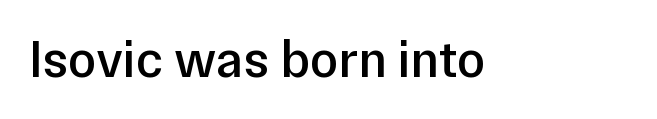
{"serif": "no", "italic": "no", "bold": "semi", "weight": "semibold", "width": "normal", "stroke_contrast": "low", "x_height": "medium", "monospaced": "no", "underline": "no", "letter_spacing": "normal", "letter_spacing_em": 0.0, "glyph_px": 52}
